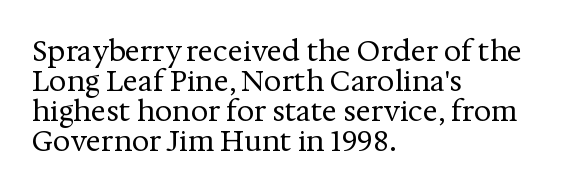
{"serif": "yes", "italic": "no", "bold": "no", "weight": "regular", "width": "normal", "stroke_contrast": "medium", "x_height": "medium", "monospaced": "no", "underline": "no", "align": "left", "line_spacing": "tight", "line_spacing_ratio": 1.07, "letter_spacing": "normal", "letter_spacing_em": 0.0, "glyph_px": 28}
